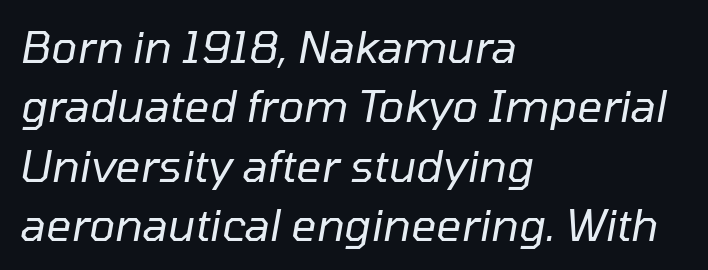
The image shows 44 px regular-weight type, italic (leaning right); set left-aligned, normal line spacing (1.35x), normal letter spacing, not underlined; low stroke contrast and a medium x-height.
